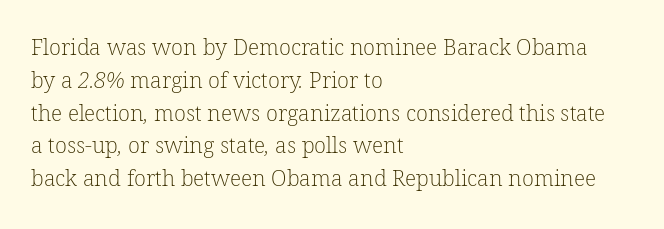
Q: Is the text bold? A: No.
Q: Is the text underlined? A: No.
Q: How is the paragraph aligned? A: Left-aligned.
Q: Is the spacing between letters normal or unusually wide? A: Normal.
Q: Is the spacing between lines tight, normal or loose? A: Normal.
